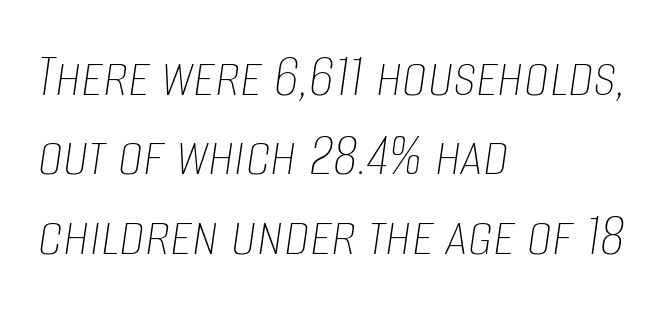
{"italic": "yes", "lean": "right", "slant_degrees": 8, "bold": "no", "weight": "thin", "width": "condensed", "stroke_contrast": "low", "x_height": "large", "monospaced": "no", "underline": "no", "align": "left", "line_spacing": "normal", "line_spacing_ratio": 1.26, "letter_spacing": "normal", "letter_spacing_em": 0.0, "glyph_px": 63}
